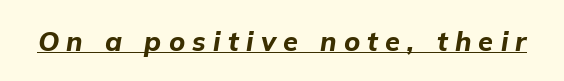
Q: Is the text bold? A: Yes.
Q: Is the text italic (slanted)? A: Yes, it leans right by about 9 degrees.
Q: Is the text underlined? A: Yes.
Q: Is the spacing between letters normal or unusually wide? A: Unusually wide.
